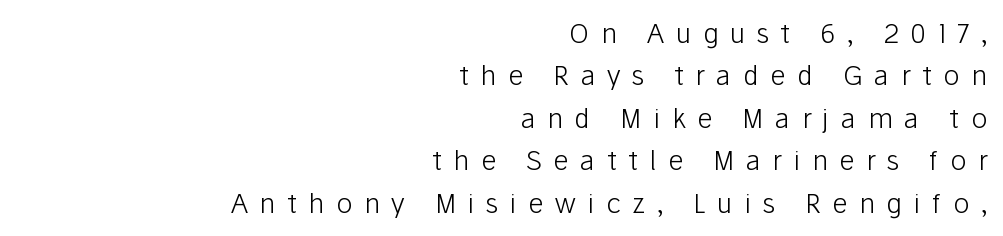
Weight class: somewhere from thin through regular. Just letters on the line, the space beneath them empty. Between one letter and the next there's a generous, obvious gap. The lines sit at an ordinary, default distance from one another. The font's upright variant was chosen for this text. The setting favours the right margin, as signatures and pull-quotes sometimes do.
